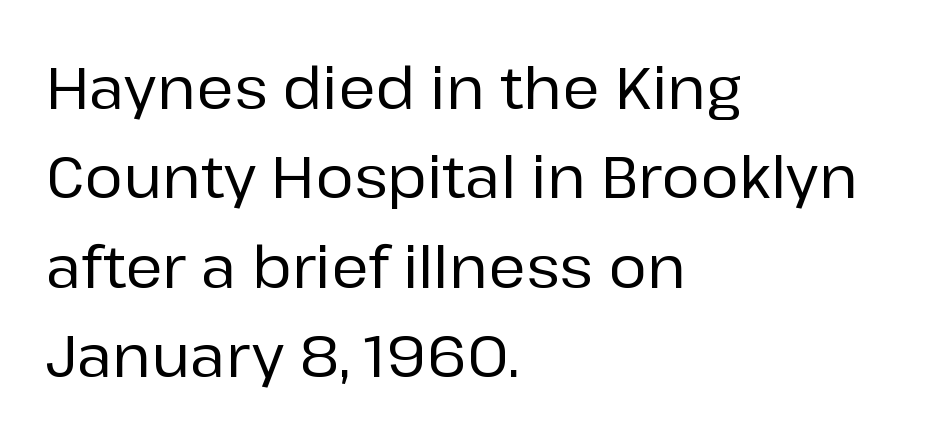
The image shows 58 px sans-serif type, upright; set left-aligned, normal line spacing (1.54x), normal letter spacing, not underlined; low stroke contrast and a medium x-height.
